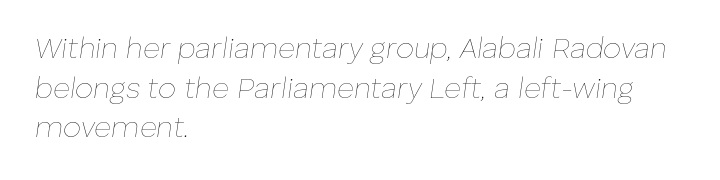
The image shows 29 px thin type, italic (leaning right); set left-aligned, normal line spacing (1.37x), normal letter spacing, not underlined; low stroke contrast and a medium x-height.
